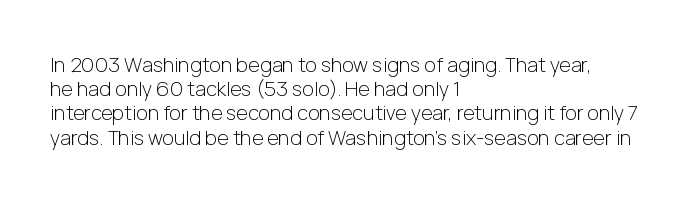
The image shows 20 px text type, upright; set left-aligned, line spacing 1.21x, normal letter spacing, not underlined.
